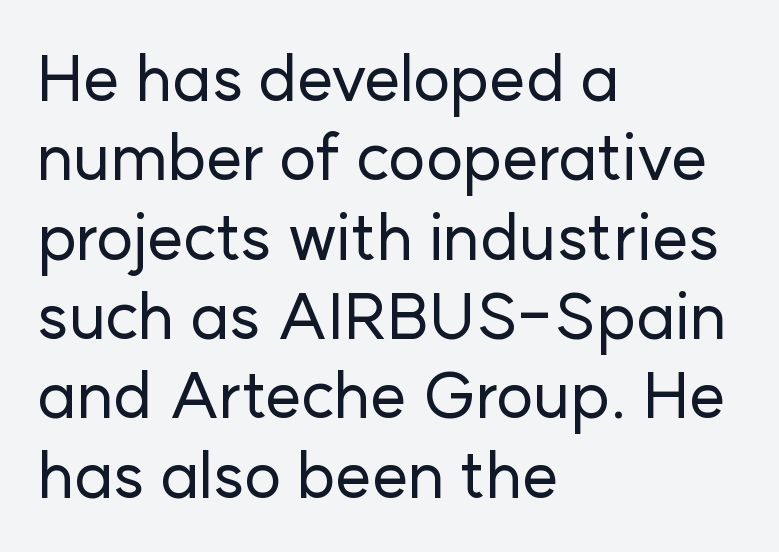
Clear beneath every line of the passage. The letters stand straight up with perfectly vertical stems. Letterform terminals end flat and unadorned throughout the passage. Glyph-to-glyph distance matches everyday printed text. Leftover space on each line is placed entirely after the last word.
